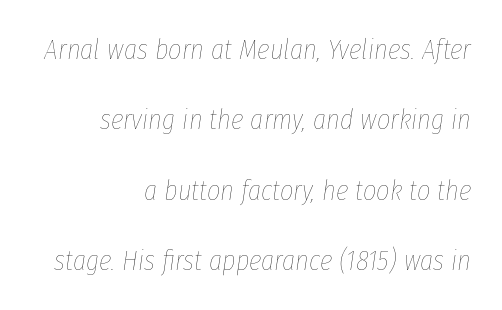
Visually the block forms a straight wall on the right and a jagged coastline on the left. The space between consecutive lines is lavish. Spacing verdict: proportional, widths tailored to each character. These lines were composed using italics.
